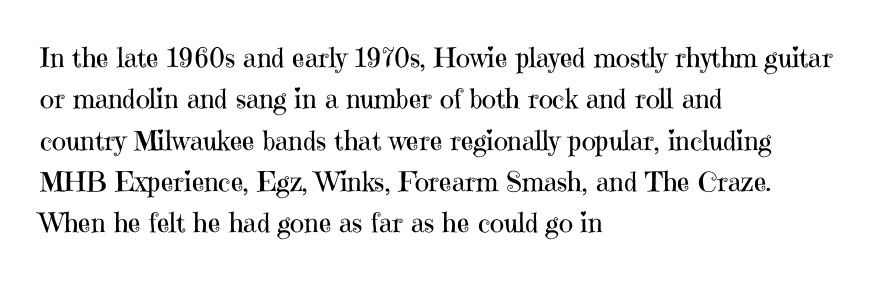
The image shows 27 px text type, upright; set left-aligned, normal line spacing (1.53x), normal letter spacing, not underlined.
